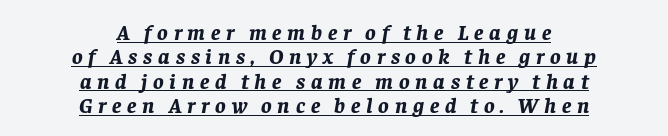
Q: Is the text bold? A: Yes.
Q: Is the text italic (slanted)? A: Yes, it leans right by about 8 degrees.
Q: Is the text underlined? A: Yes.
Q: How is the paragraph aligned? A: Centered.
Q: Is the spacing between letters normal or unusually wide? A: Unusually wide.
Q: Is the spacing between lines tight, normal or loose? A: Tight.
